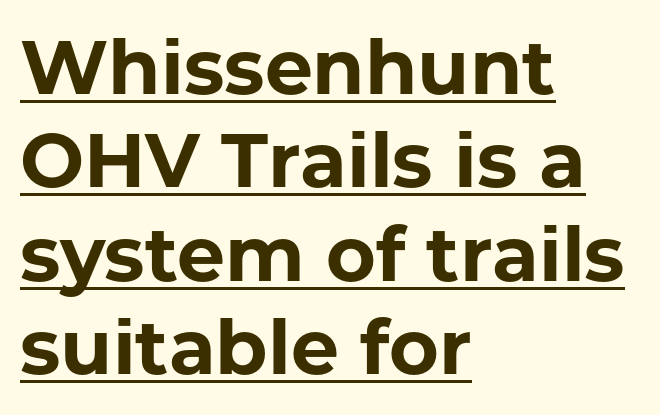
The image shows 76 px bold sans-serif type, upright; set left-aligned, line spacing 1.23x, normal letter spacing, underlined; low stroke contrast and a medium x-height.
